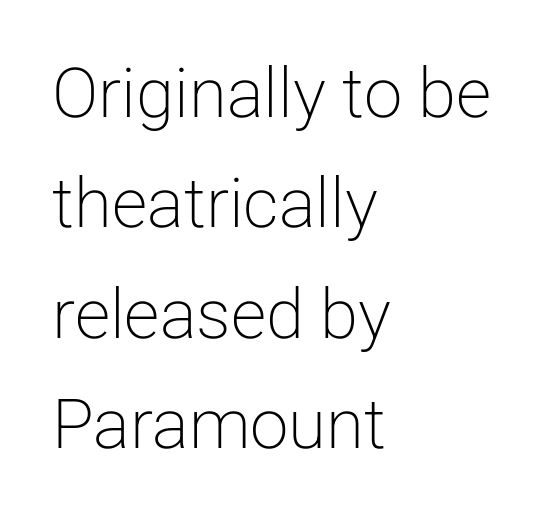
The image shows 69 px light sans-serif type, upright; set left-aligned, normal line spacing (1.6x), normal letter spacing, not underlined; low stroke contrast and a medium x-height.
